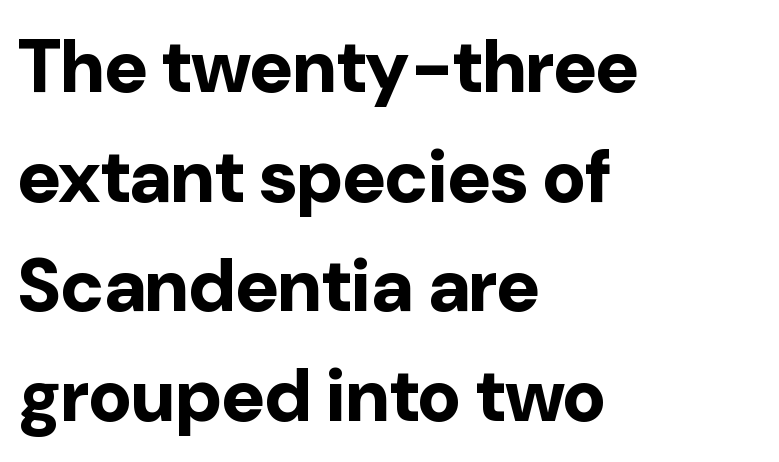
{"serif": "no", "italic": "no", "bold": "yes", "weight": "bold", "width": "normal", "stroke_contrast": "low", "x_height": "medium", "monospaced": "no", "underline": "no", "align": "left", "line_spacing": "normal", "line_spacing_ratio": 1.48, "letter_spacing": "normal", "letter_spacing_em": 0.0, "glyph_px": 74}
